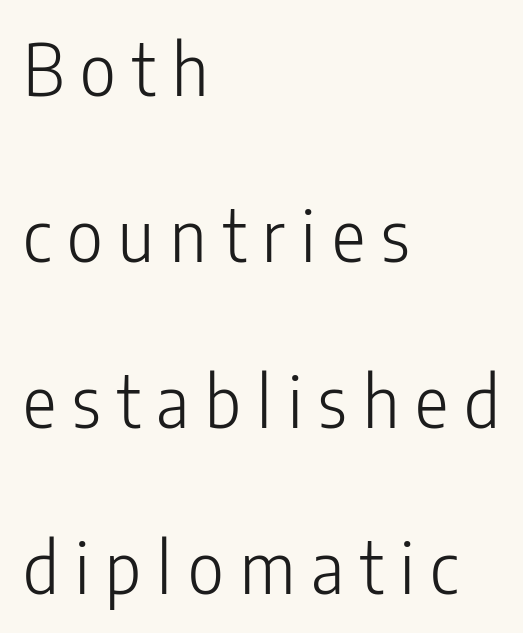
{"serif": "no", "italic": "no", "bold": "no", "weight": "light", "width": "condensed", "stroke_contrast": "low", "x_height": "medium", "monospaced": "no", "underline": "no", "align": "left", "line_spacing": "loose", "line_spacing_ratio": 2.37, "letter_spacing": "wide", "letter_spacing_em": 0.23, "glyph_px": 70}
